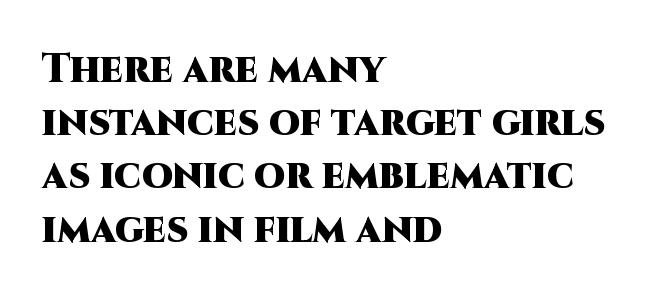
Q: Is the text bold? A: Yes.
Q: Is the text italic (slanted)? A: No, it is upright.
Q: Is the typeface a serif or a sans-serif typeface? A: Sans-serif.
Q: Is the text underlined? A: No.
Q: How is the paragraph aligned? A: Left-aligned.
Q: Is the spacing between letters normal or unusually wide? A: Normal.
Q: Is the spacing between lines tight, normal or loose? A: Normal.
Q: Width (condensed, normal, or wide)? A: Normal.
Q: Stroke contrast? A: High.
Q: x-height? A: Large.
Q: Monospaced? A: No.
